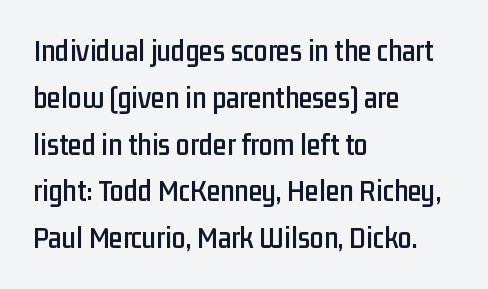
This rendering uses left alignment, leaving the right contour irregular. Between one letter and the next there's only the usual sliver of space. The rendering uses natural spacing where letterforms have individual widths. The foot of each line stays bare and open.
